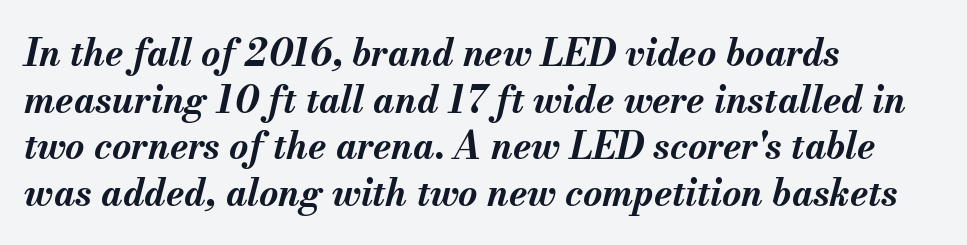
The image shows 37 px bold type, italic (leaning right); set left-aligned, normal line spacing (1.26x), normal letter spacing, not underlined; medium stroke contrast and a small x-height.
